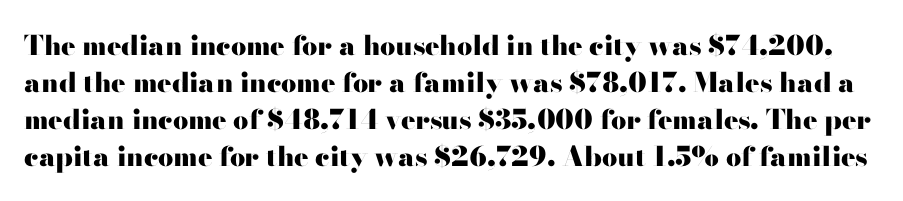
Q: Is the text bold? A: Yes.
Q: Is the text italic (slanted)? A: No, it is upright.
Q: Is the text underlined? A: No.
Q: Is the spacing between letters normal or unusually wide? A: Normal.
Q: Is the spacing between lines tight, normal or loose? A: Normal.
